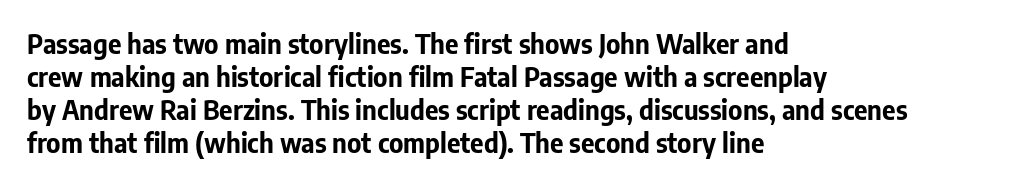
The image shows 26 px bold type, upright; set left-aligned, normal line spacing (1.27x), normal letter spacing, not underlined.
